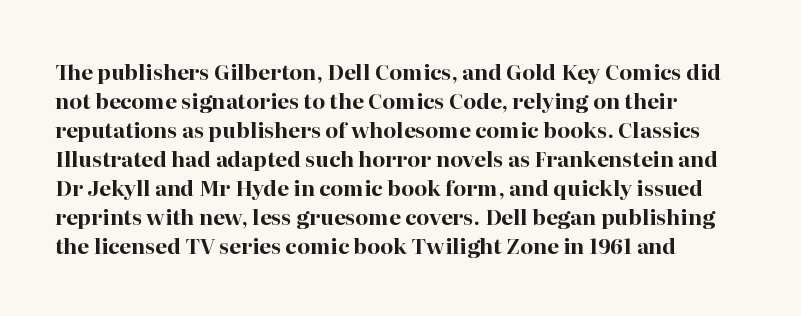
Q: Is the text bold? A: Yes.
Q: Is the text italic (slanted)? A: No, it is upright.
Q: Is the text underlined? A: No.
Q: How is the paragraph aligned? A: Left-aligned.
Q: Is the spacing between letters normal or unusually wide? A: Normal.
Q: Is the spacing between lines tight, normal or loose? A: Normal.
